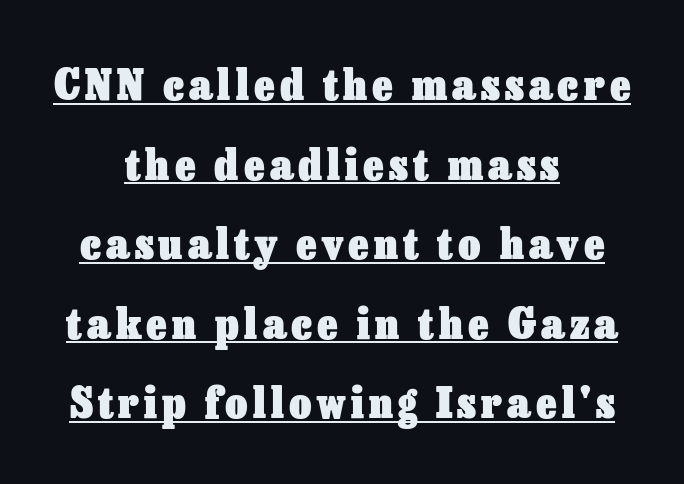
Like a heading marked for emphasis, these lines bear an underscore. The letters are bold, with thick, heavy strokes. Reading down the block, each line starts at a different indent, mirrored at its end. Spacing verdict: proportional, widths tailored to each character.
